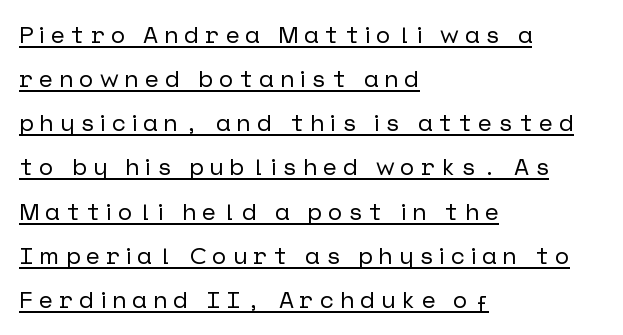
The image shows 24 px text type, upright; set left-aligned, line spacing 1.84x, unusually wide letter spacing (+0.25 em), underlined.
